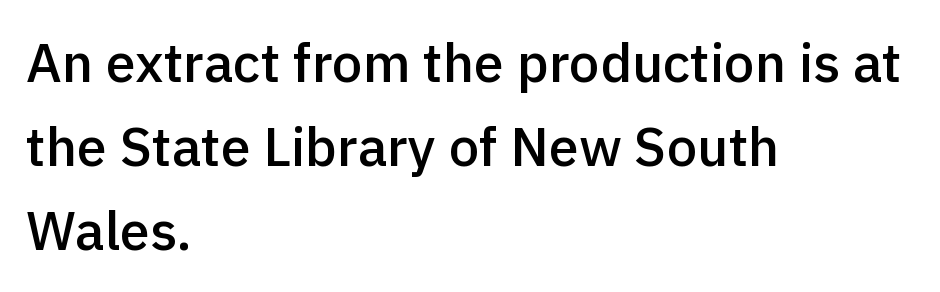
{"serif": "no", "italic": "no", "bold": "semi", "weight": "semibold", "width": "normal", "x_height": "medium", "monospaced": "no", "underline": "no", "align": "left", "line_spacing": "normal", "line_spacing_ratio": 1.56, "letter_spacing": "normal", "letter_spacing_em": 0.0, "glyph_px": 54}
